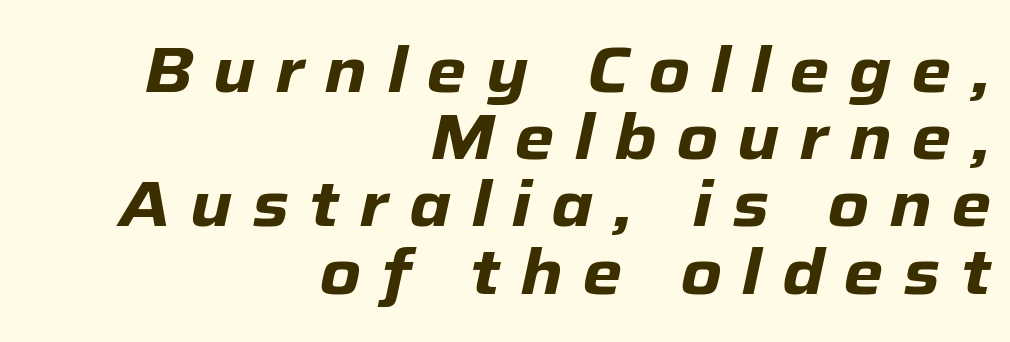
The image shows 64 px heavy type, italic (leaning right); set right-aligned, tight line spacing (1.05x), unusually wide letter spacing (+0.31 em), not underlined; low stroke contrast and a medium x-height.
